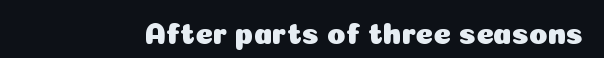
Rendered with straight, roman letterforms. Clear beneath every line of the passage. Short note: letters normally spaced. The letters advance in unequal steps, a hallmark of proportional type.
